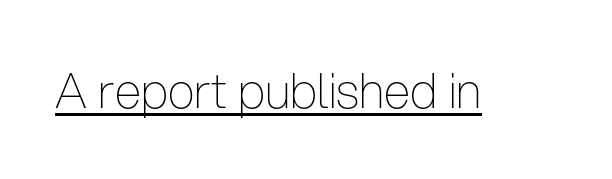
Q: Is the text bold? A: No.
Q: Is the text italic (slanted)? A: No, it is upright.
Q: Is the typeface a serif or a sans-serif typeface? A: Sans-serif.
Q: Is the text underlined? A: Yes.
Q: Is the spacing between letters normal or unusually wide? A: Normal.
Q: Width (condensed, normal, or wide)? A: Condensed.
Q: Stroke contrast? A: Low.
Q: x-height? A: Medium.
Q: Monospaced? A: No.
